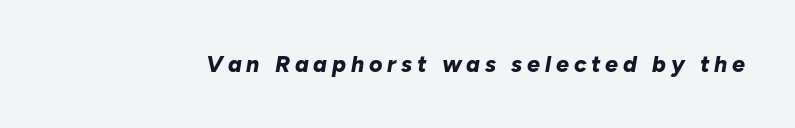
Q: Is the text bold? A: Yes.
Q: Is the text italic (slanted)? A: Yes, it leans right by about 10 degrees.
Q: Is the text underlined? A: No.
Q: Is the spacing between letters normal or unusually wide? A: Unusually wide.
